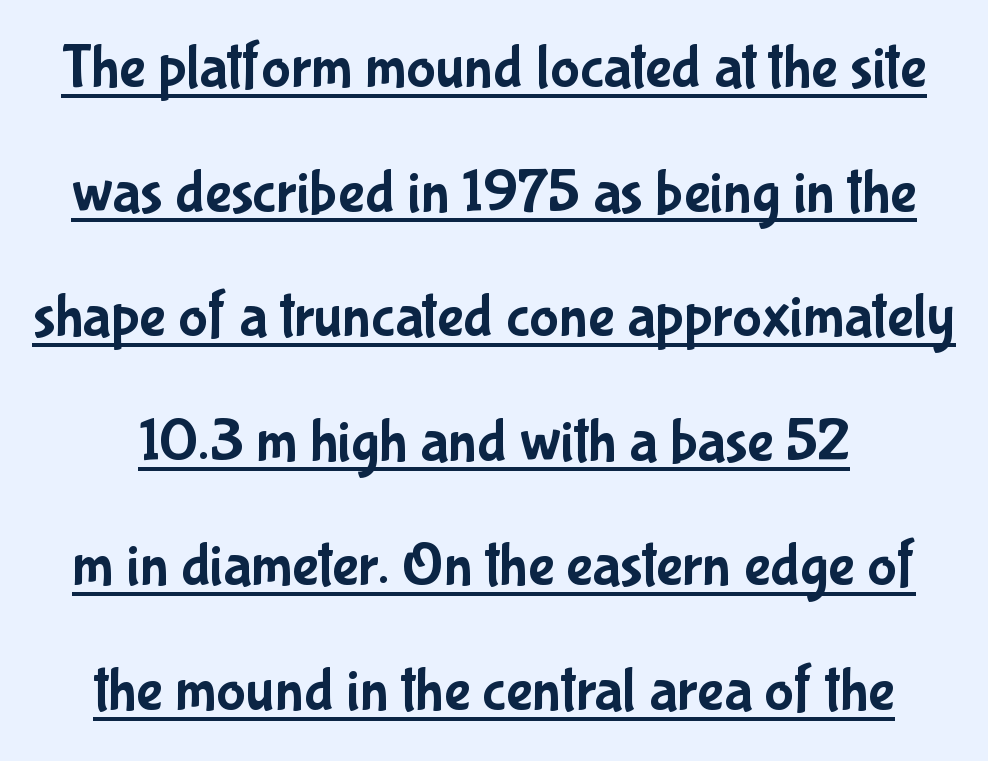
Character widths vary here, with narrow letters taking less room than wide ones. The text was rendered using a sans face with plain stroke endings. This rendering leaves character spacing at its baseline value. When letters stand straight like this, we call the style roman or upright.
